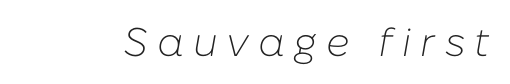
Q: Is the text bold? A: No.
Q: Is the text italic (slanted)? A: Yes, it leans right by about 10 degrees.
Q: Is the text underlined? A: No.
Q: Is the spacing between letters normal or unusually wide? A: Unusually wide.
Q: Width (condensed, normal, or wide)? A: Normal.
Q: Stroke contrast? A: Low.
Q: x-height? A: Medium.
Q: Monospaced? A: No.
